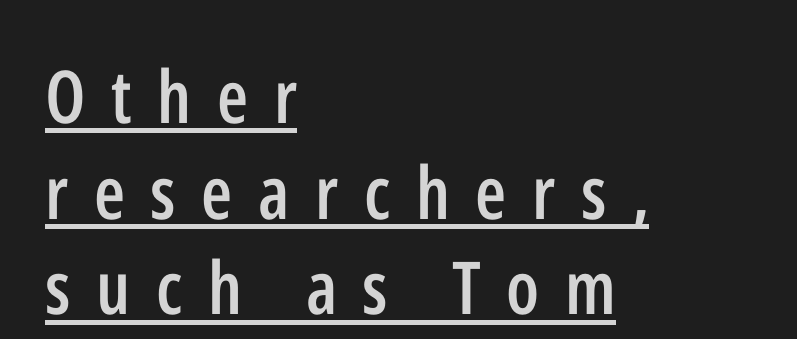
The image shows 73 px semibold, condensed sans-serif type, upright; set left-aligned, normal line spacing (1.31x), unusually wide letter spacing (+0.35 em), underlined; low stroke contrast and a medium x-height.
